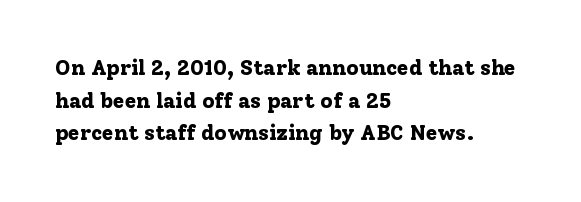
{"italic": "no", "bold": "yes", "underline": "no", "align": "left", "line_spacing": "normal", "line_spacing_ratio": 1.55, "letter_spacing": "normal", "letter_spacing_em": 0.0, "glyph_px": 21}
